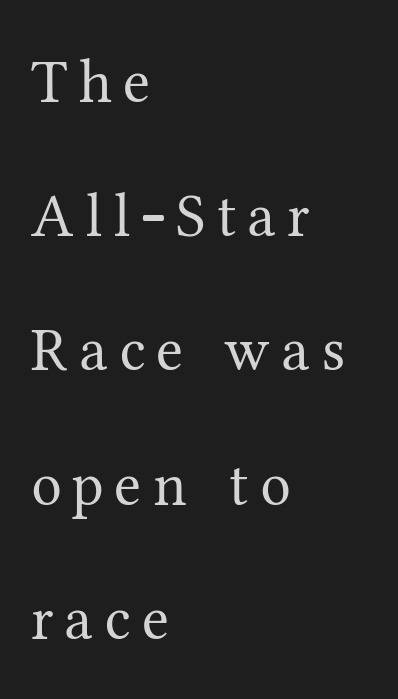
Casual observation: everything's shoved over to the left. Ascenders rise straight up at ninety degrees. The area under the type is left untouched. Looks like regular typesetting: each glyph gets only the width it needs. Serifs: yes, visible at the terminals of the letterforms. One glance says open: line gaps are wider than usual.
